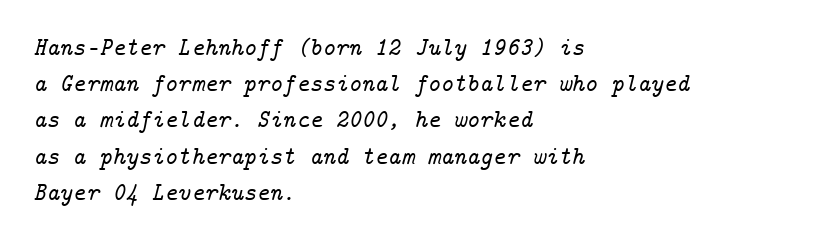
Yep, that's italic — everything's leaning. These lines sit exactly where default settings would place them. Quick note: underline off. This sample is left-justified, so line endings fall wherever the words run out.
